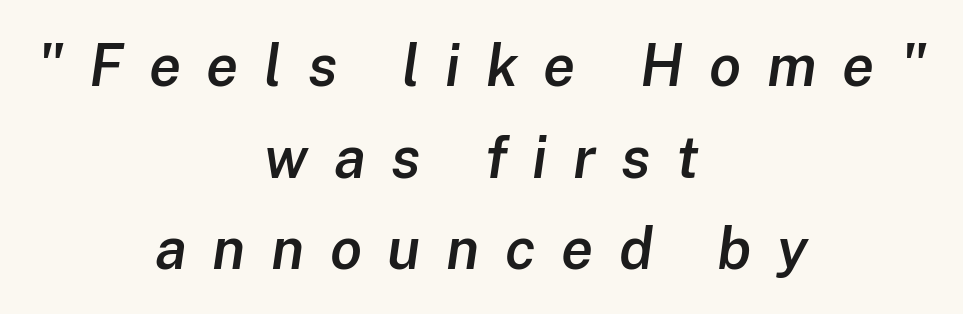
The image shows 58 px semibold type, italic (leaning right); set centered, normal line spacing (1.58x), unusually wide letter spacing (+0.44 em), not underlined; low stroke contrast and a medium x-height.
